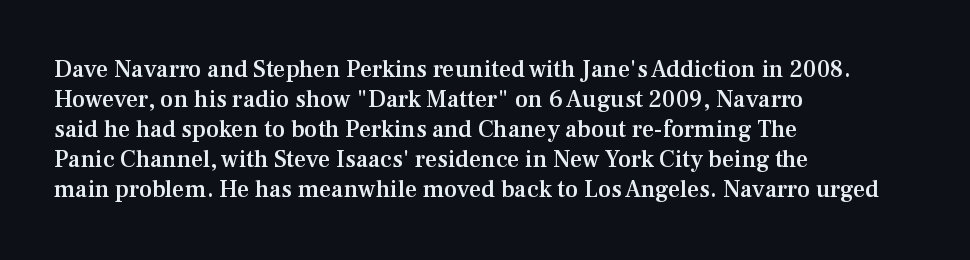
{"italic": "no", "bold": "semi", "underline": "no", "align": "left", "line_spacing": "normal", "line_spacing_ratio": 1.25, "letter_spacing": "normal", "letter_spacing_em": 0.0, "glyph_px": 24}
